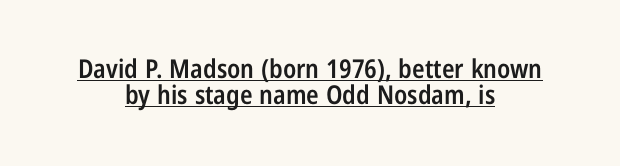
The image shows 26 px text type, upright; set centered, tight line spacing (1.0x), normal letter spacing, underlined.
